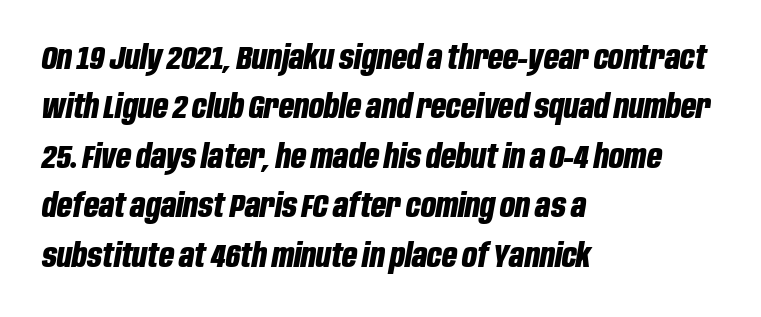
Q: Is the text bold? A: Yes.
Q: Is the text italic (slanted)? A: Yes, it leans right by about 10 degrees.
Q: Is the text underlined? A: No.
Q: How is the paragraph aligned? A: Left-aligned.
Q: Is the spacing between letters normal or unusually wide? A: Normal.
Q: Is the spacing between lines tight, normal or loose? A: Normal.
Q: Width (condensed, normal, or wide)? A: Condensed.
Q: Stroke contrast? A: Low.
Q: x-height? A: Large.
Q: Monospaced? A: No.
